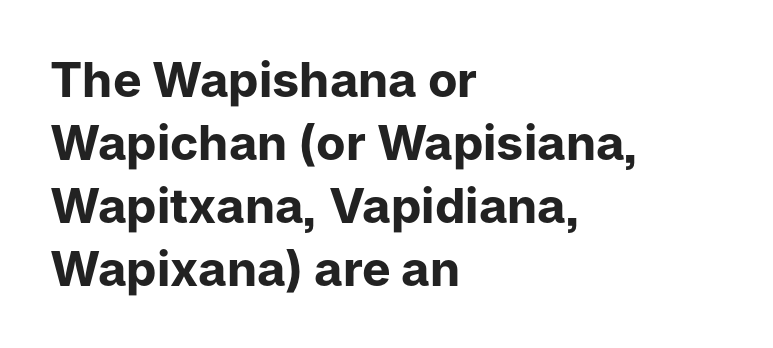
The image shows 48 px bold sans-serif type, upright; set left-aligned, normal line spacing (1.31x), normal letter spacing, not underlined; low stroke contrast and a medium x-height.
